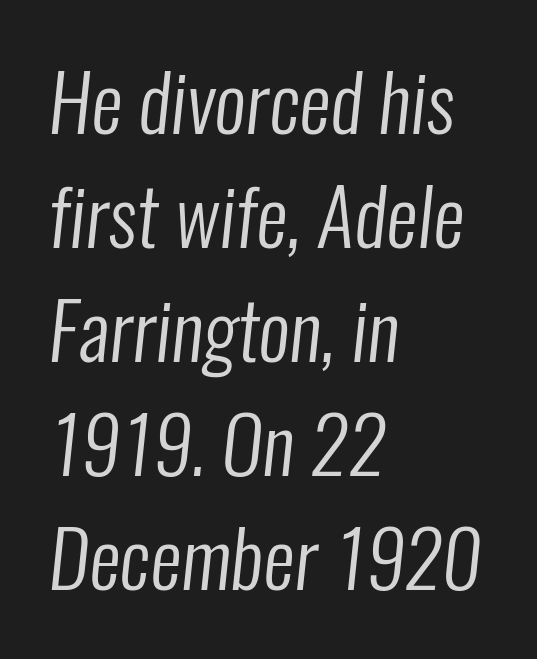
Q: Is the text bold? A: No.
Q: Is the typeface a serif or a sans-serif typeface? A: Sans-serif.
Q: Is the text underlined? A: No.
Q: How is the paragraph aligned? A: Left-aligned.
Q: Is the spacing between letters normal or unusually wide? A: Normal.
Q: Is the spacing between lines tight, normal or loose? A: Normal.
Q: Width (condensed, normal, or wide)? A: Condensed.
Q: Stroke contrast? A: Low.
Q: x-height? A: Medium.
Q: Monospaced? A: No.
